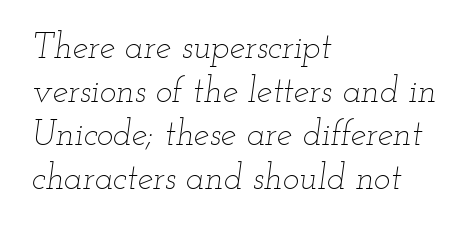
{"italic": "yes", "lean": "right", "slant_degrees": 12, "bold": "no", "weight": "thin", "width": "wide", "stroke_contrast": "low", "x_height": "small", "monospaced": "no", "underline": "no", "align": "left", "line_spacing": "normal", "line_spacing_ratio": 1.25, "letter_spacing": "normal", "letter_spacing_em": 0.0, "glyph_px": 35}
